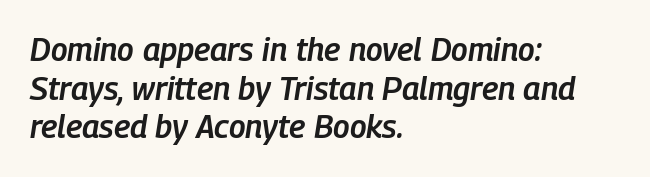
Q: Is the text bold? A: Semi-bold.
Q: Is the text italic (slanted)? A: Yes, it leans right by about 9 degrees.
Q: Is the text underlined? A: No.
Q: How is the paragraph aligned? A: Left-aligned.
Q: Is the spacing between letters normal or unusually wide? A: Normal.
Q: Width (condensed, normal, or wide)? A: Condensed.
Q: Stroke contrast? A: Low.
Q: x-height? A: Medium.
Q: Monospaced? A: No.
